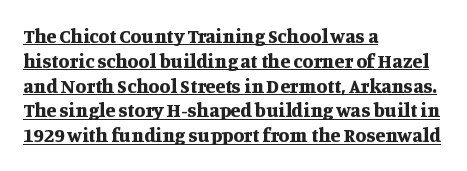
There is no visible air inserted between adjacent glyphs. Upright lettering throughout. Compared with a centered layout, this one pins lines to the left instead. Stroke thickness is high; the sample reads as a true bold. The rendering uses the underline text-decoration.
